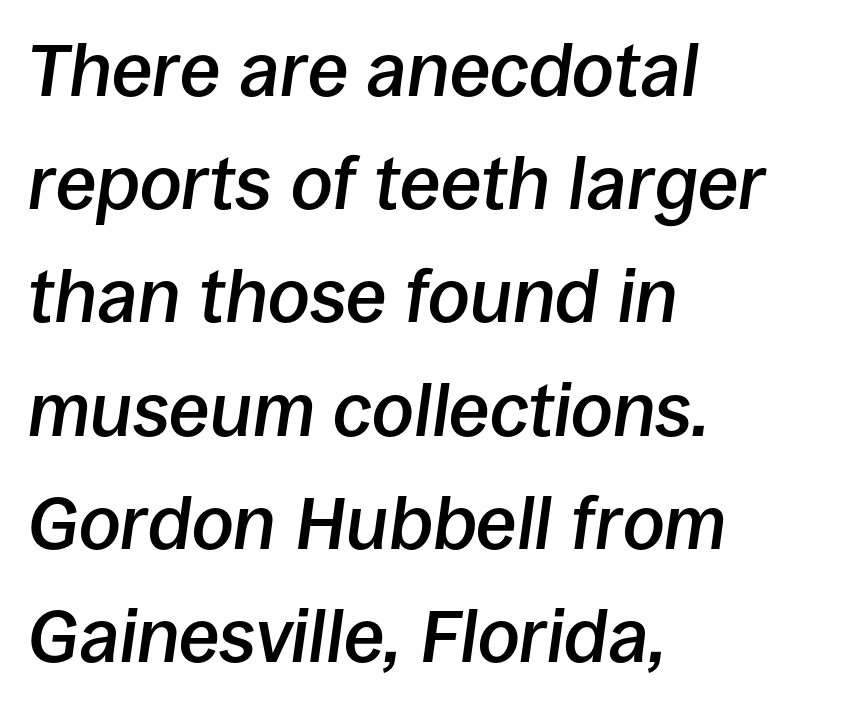
Q: Is the text bold? A: Semi-bold.
Q: Is the text italic (slanted)? A: Yes, it leans right by about 8 degrees.
Q: Is the text underlined? A: No.
Q: How is the paragraph aligned? A: Left-aligned.
Q: Is the spacing between letters normal or unusually wide? A: Normal.
Q: Is the spacing between lines tight, normal or loose? A: Normal.
Q: Width (condensed, normal, or wide)? A: Normal.
Q: Stroke contrast? A: Low.
Q: x-height? A: Large.
Q: Monospaced? A: No.
